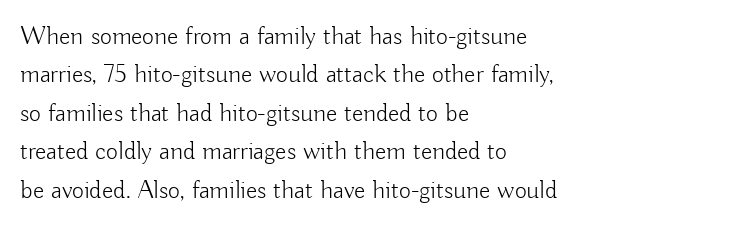
{"italic": "no", "bold": "no", "underline": "no", "align": "left", "line_spacing": "normal", "line_spacing_ratio": 1.48, "letter_spacing": "normal", "letter_spacing_em": 0.0, "glyph_px": 26}
